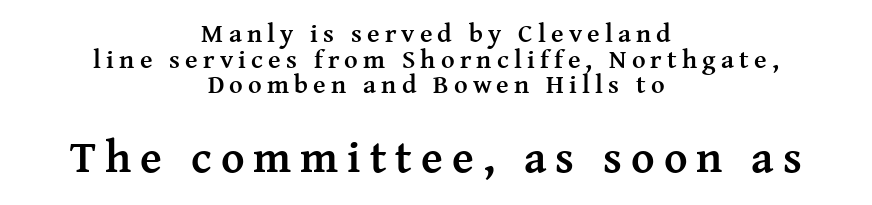
Q: Is the text bold? A: Yes.
Q: Is the text italic (slanted)? A: No, it is upright.
Q: Is the typeface a serif or a sans-serif typeface? A: Serif.
Q: Is the text underlined? A: No.
Q: How is the paragraph aligned? A: Centered.
Q: Is the spacing between letters normal or unusually wide? A: Unusually wide.
Q: Is the spacing between lines tight, normal or loose? A: Tight.
Q: Which block of text is set in a larger size, the first (top) or the second (bottom)? A: The second (bottom) one.
Q: Width (condensed, normal, or wide)? A: Normal.
Q: Stroke contrast? A: Medium.
Q: x-height? A: Medium.
Q: Monospaced? A: No.
